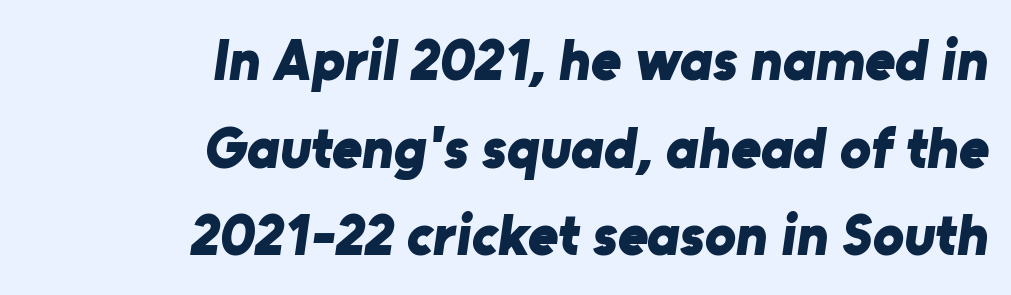
{"serif": "no", "bold": "yes", "weight": "bold", "width": "normal", "stroke_contrast": "low", "x_height": "medium", "monospaced": "no", "underline": "no", "align": "right", "line_spacing": "normal", "line_spacing_ratio": 1.51, "letter_spacing": "normal", "letter_spacing_em": 0.0, "glyph_px": 58}
